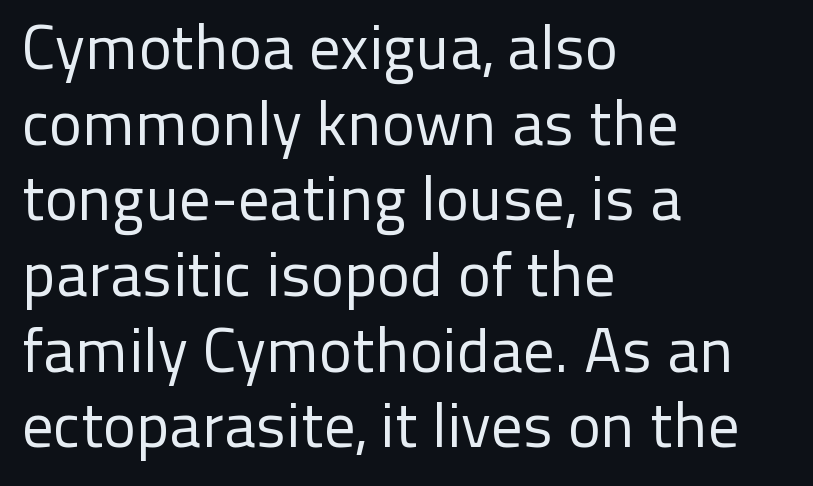
The baseline area is clear. Inter-character spacing is left at the font's built-in metrics. Stroke mass is kept to a normal reading level or below. Notice how the stems are strictly vertical — no italics here.
